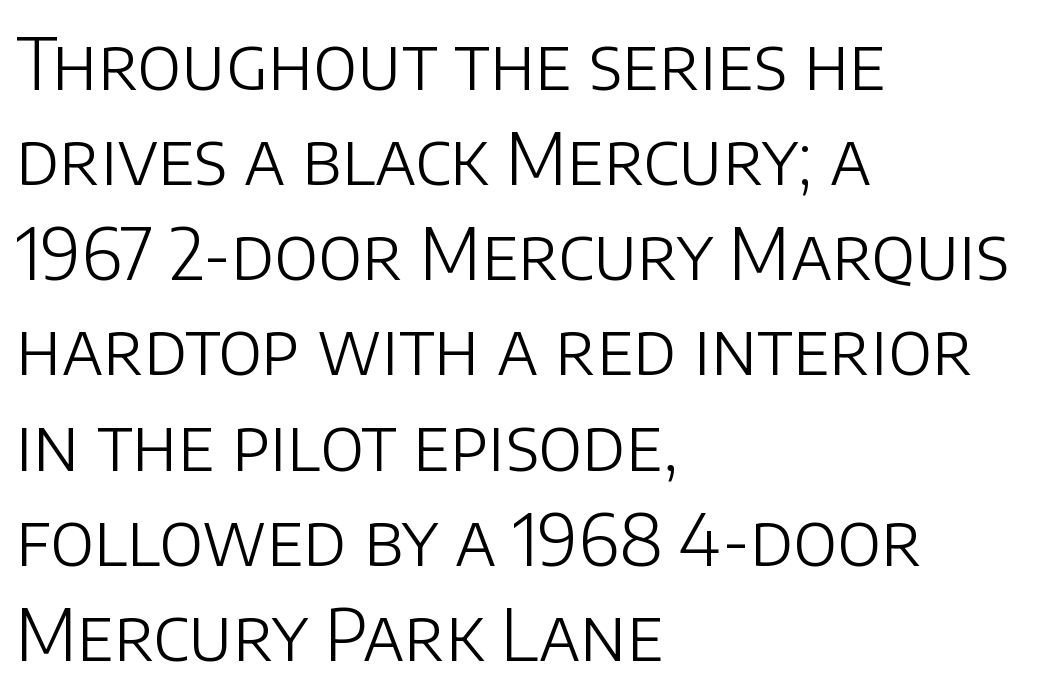
{"serif": "no", "italic": "no", "bold": "no", "weight": "light", "width": "normal", "stroke_contrast": "low", "x_height": "large", "monospaced": "no", "underline": "no", "align": "left", "line_spacing": "normal", "line_spacing_ratio": 1.34, "letter_spacing": "normal", "letter_spacing_em": 0.0, "glyph_px": 71}
